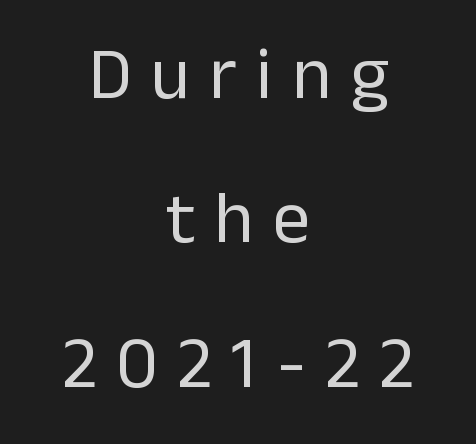
Q: Is the text bold? A: No.
Q: Is the text italic (slanted)? A: No, it is upright.
Q: Is the typeface a serif or a sans-serif typeface? A: Sans-serif.
Q: Is the text underlined? A: No.
Q: How is the paragraph aligned? A: Centered.
Q: Is the spacing between letters normal or unusually wide? A: Unusually wide.
Q: Is the spacing between lines tight, normal or loose? A: Loose.
Q: Width (condensed, normal, or wide)? A: Normal.
Q: Stroke contrast? A: Low.
Q: x-height? A: Medium.
Q: Monospaced? A: No.
